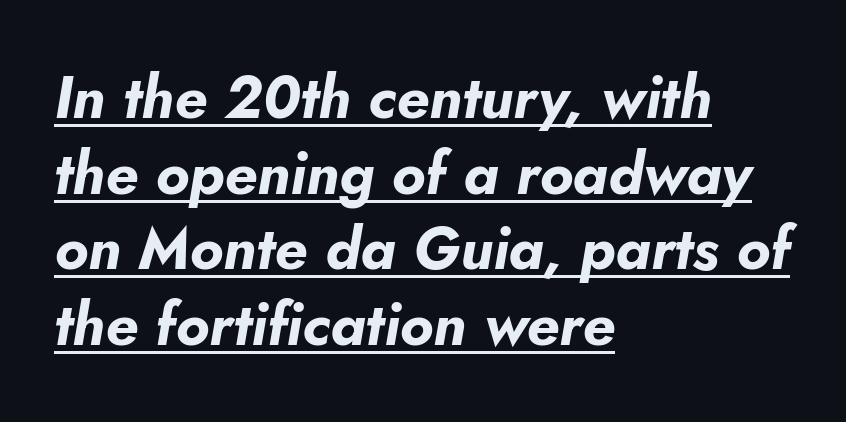
Q: Is the text bold? A: Yes.
Q: Is the text italic (slanted)? A: Yes, it leans right by about 5 degrees.
Q: Is the text underlined? A: Yes.
Q: How is the paragraph aligned? A: Left-aligned.
Q: Is the spacing between letters normal or unusually wide? A: Normal.
Q: Is the spacing between lines tight, normal or loose? A: Normal.
Q: Width (condensed, normal, or wide)? A: Normal.
Q: Stroke contrast? A: Low.
Q: x-height? A: Small.
Q: Monospaced? A: No.
